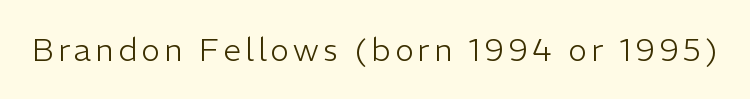
The image shows 32 px light sans-serif type, upright; set not underlined; low stroke contrast and a medium x-height.
